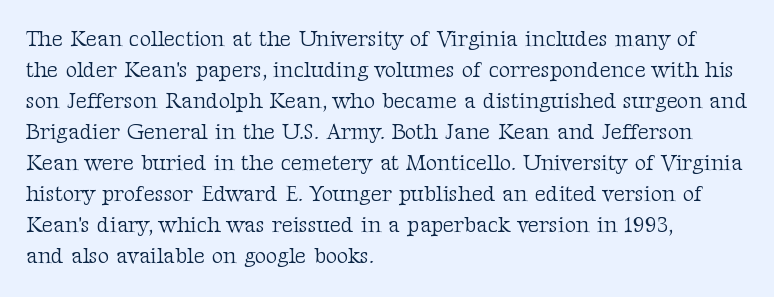
{"italic": "no", "bold": "no", "underline": "no", "align": "left", "line_spacing": "normal", "line_spacing_ratio": 1.41, "letter_spacing": "normal", "letter_spacing_em": 0.0, "glyph_px": 22}
